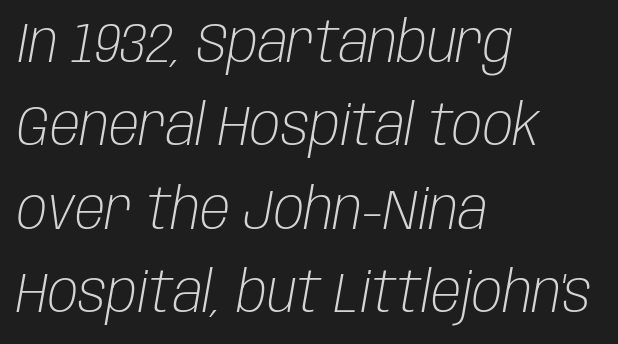
The image shows 56 px light, condensed type, italic (leaning right); set left-aligned, normal line spacing (1.49x), normal letter spacing, not underlined; low stroke contrast and a large x-height.
